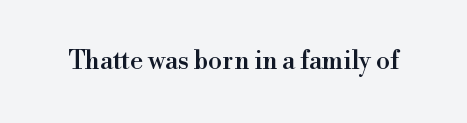
{"italic": "no", "underline": "no", "letter_spacing": "normal", "letter_spacing_em": 0.0, "glyph_px": 25}
